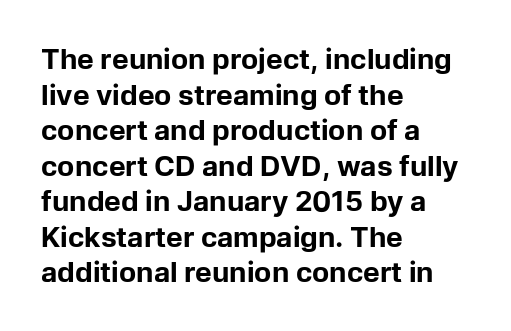
{"serif": "no", "italic": "no", "bold": "yes", "weight": "bold", "width": "normal", "stroke_contrast": "low", "x_height": "medium", "monospaced": "no", "underline": "no", "align": "left", "line_spacing": "normal", "line_spacing_ratio": 1.27, "letter_spacing": "normal", "letter_spacing_em": 0.0, "glyph_px": 28}
